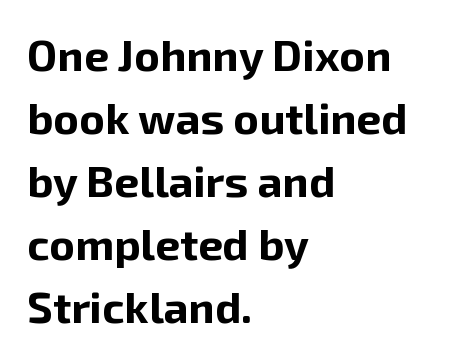
The image shows 44 px bold sans-serif type, upright; set left-aligned, normal line spacing (1.43x), normal letter spacing, not underlined; low stroke contrast and a medium x-height.
